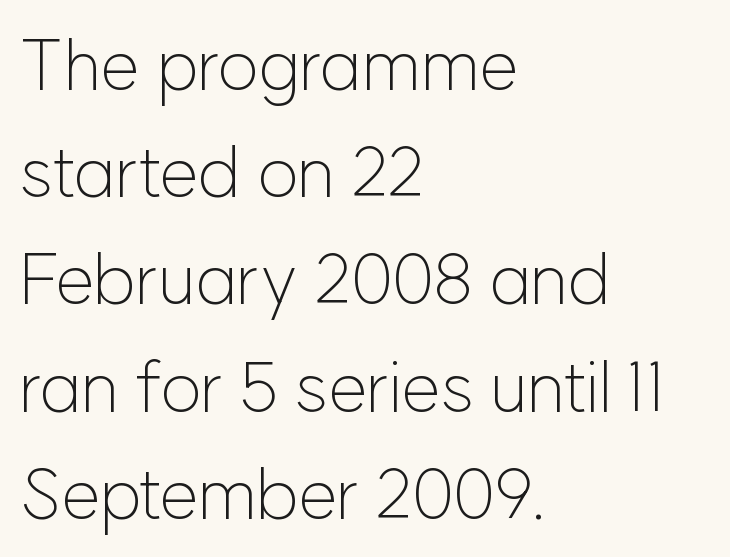
{"serif": "no", "italic": "no", "bold": "no", "weight": "light", "width": "normal", "stroke_contrast": "low", "x_height": "medium", "monospaced": "no", "underline": "no", "align": "left", "line_spacing": "normal", "line_spacing_ratio": 1.51, "letter_spacing": "normal", "letter_spacing_em": 0.0, "glyph_px": 71}
